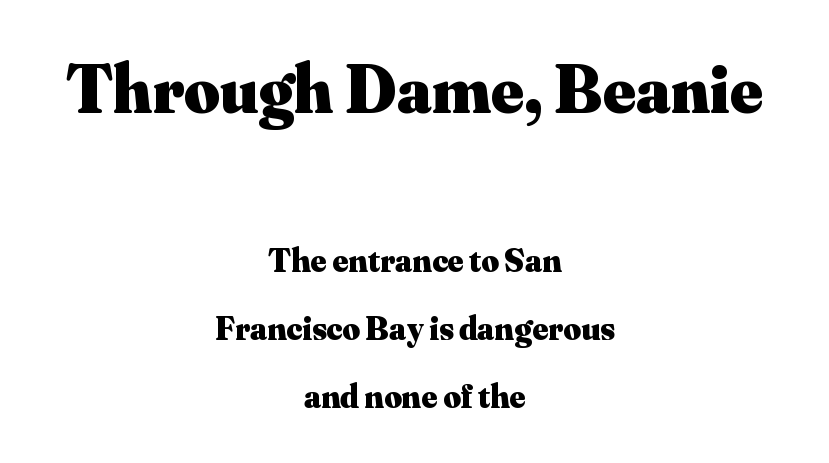
{"serif": "yes", "italic": "no", "bold": "yes", "weight": "heavy", "width": "normal", "stroke_contrast": "medium", "x_height": "small", "monospaced": "no", "underline": "no", "align": "center", "line_spacing": "loose", "line_spacing_ratio": 2.0, "letter_spacing": "normal", "letter_spacing_em": 0.0, "larger_block": "first", "size_ratio": 2.03, "glyph_px": 69}
